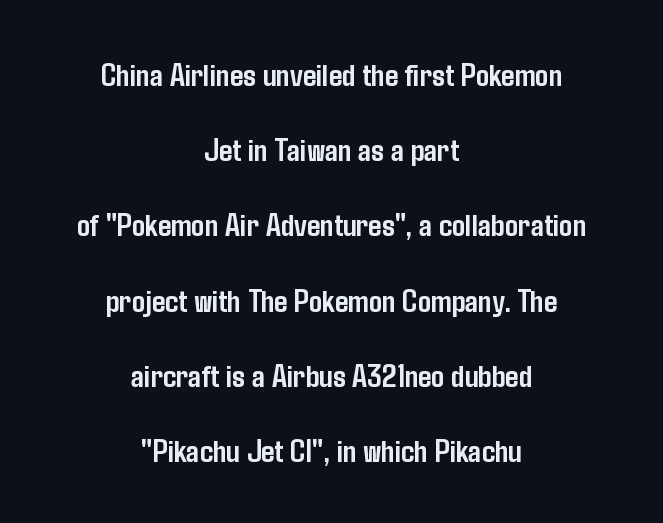
Honestly, there is no underline to notice here at all. Every stem runs plumb, perpendicular to the baseline. Vertically, the passage feels expansive, rows floating well apart. The font family rendered here belongs to the sans-serif group. Each glyph is drawn with heavy, bold strokes.
